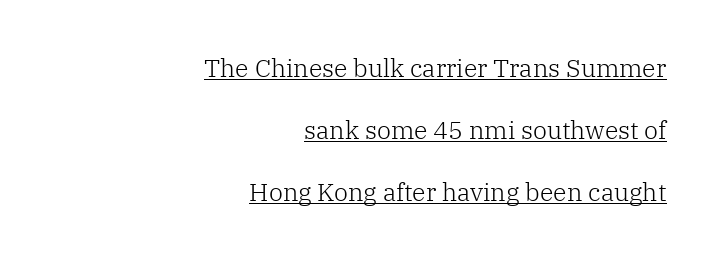
Weight: in the light-to-regular range. Nope, not italic — everything's standing straight. Decoration check: the copy is underlined. The letters sit at their default tracking, neither squeezed nor spread. If you drew a ruler down the right edge, every line would touch it.
